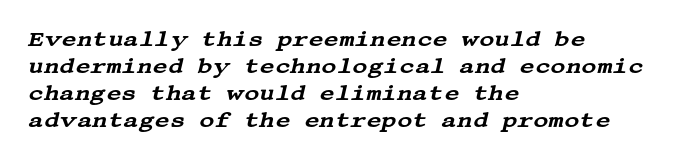
The font's italic variant was chosen for this text. Leading: standard. Each row of text sits above clean, open space. Notice how the passage keeps a crisp vertical edge on the left only. The tracking reads as untouched default to a designer's eye.
